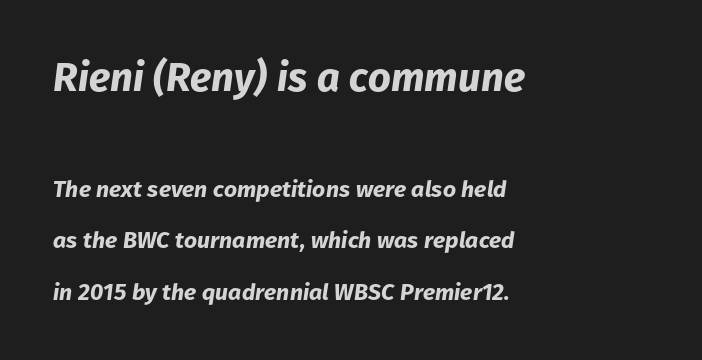
{"italic": "yes", "lean": "right", "slant_degrees": 8, "bold": "yes", "weight": "bold", "width": "normal", "stroke_contrast": "low", "x_height": "medium", "monospaced": "no", "underline": "no", "align": "left", "line_spacing": "loose", "line_spacing_ratio": 2.24, "letter_spacing": "normal", "letter_spacing_em": 0.0, "larger_block": "first", "size_ratio": 1.74, "glyph_px": 40}
